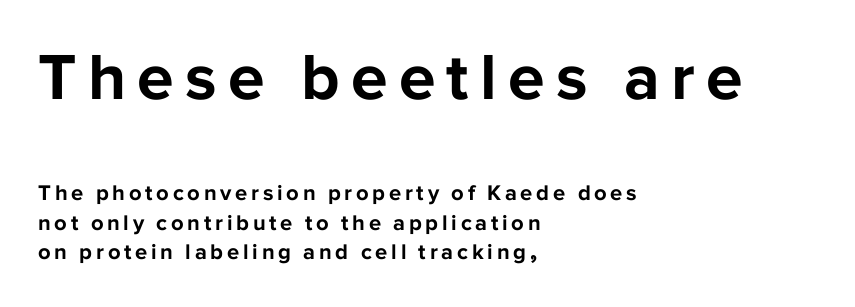
The line-height multiplier appears to be the usual default. Clear beneath every line of the passage. The letters in the upper block stand taller than those in the block below. The rendering shows plain stroke endings on the letterforms — a sans-serif design. The lettering stays uniformly vertical, giving the passage a roman look.
